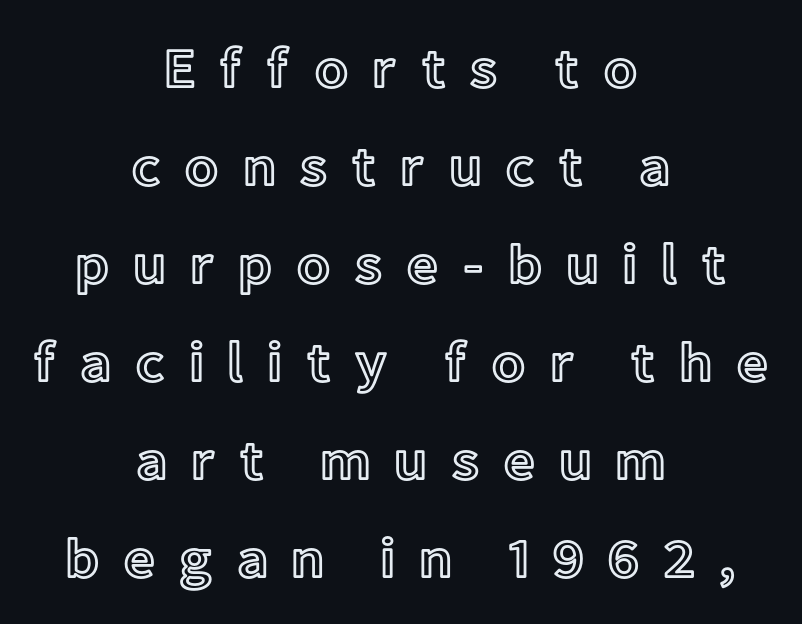
The image shows 56 px text type, upright; set centered, line spacing 1.75x, unusually wide letter spacing (+0.41 em), not underlined; a medium x-height.
